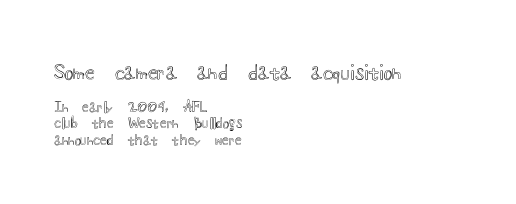
The image shows 20 px text type, upright; set left-aligned, line spacing 1.19x, normal letter spacing, not underlined; the first (top) block is 1.43x larger.
